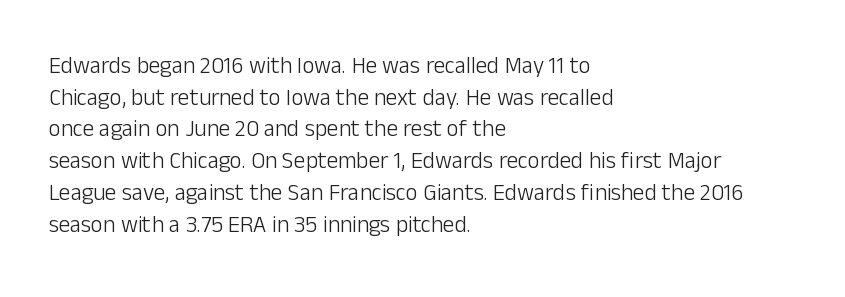
{"italic": "no", "bold": "no", "underline": "no", "align": "left", "line_spacing": "normal", "line_spacing_ratio": 1.38, "letter_spacing": "normal", "letter_spacing_em": 0.0, "glyph_px": 23}
